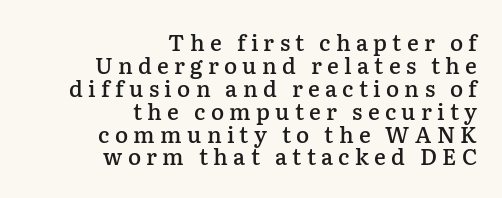
The image shows 22 px text type, upright; set right-aligned, tight line spacing (1.04x), unusually wide letter spacing (+0.24 em), not underlined.
